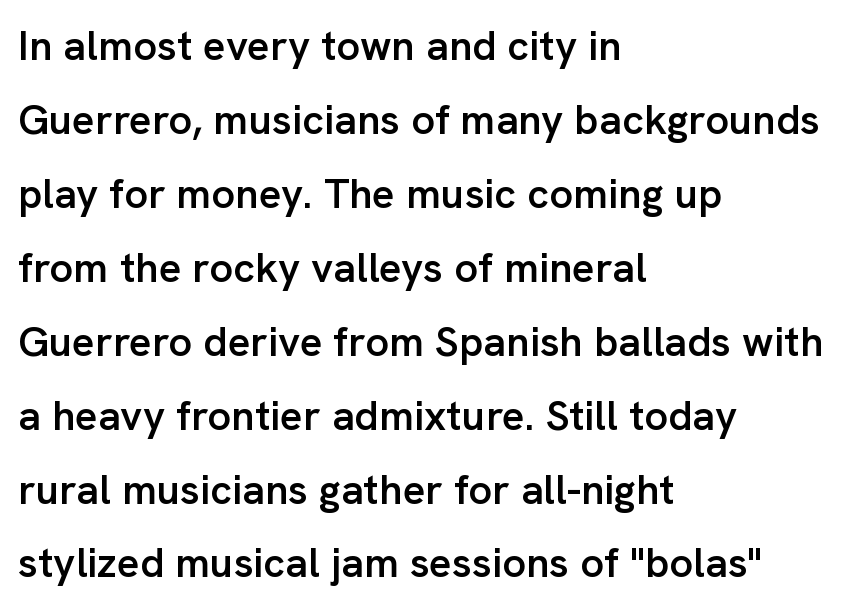
Q: Is the text bold? A: Semi-bold.
Q: Is the text italic (slanted)? A: No, it is upright.
Q: Is the typeface a serif or a sans-serif typeface? A: Sans-serif.
Q: Is the text underlined? A: No.
Q: How is the paragraph aligned? A: Left-aligned.
Q: Is the spacing between letters normal or unusually wide? A: Normal.
Q: Width (condensed, normal, or wide)? A: Normal.
Q: Stroke contrast? A: Low.
Q: x-height? A: Medium.
Q: Monospaced? A: No.
